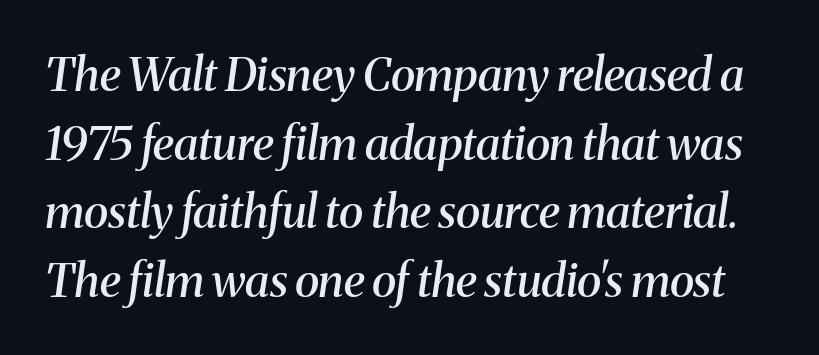
{"serif": "yes", "italic": "yes", "lean": "right", "slant_degrees": 8, "bold": "semi", "weight": "semibold", "width": "normal", "stroke_contrast": "medium", "x_height": "medium", "monospaced": "no", "underline": "no", "line_spacing": "normal", "line_spacing_ratio": 1.49, "letter_spacing": "normal", "letter_spacing_em": 0.0, "glyph_px": 46}
